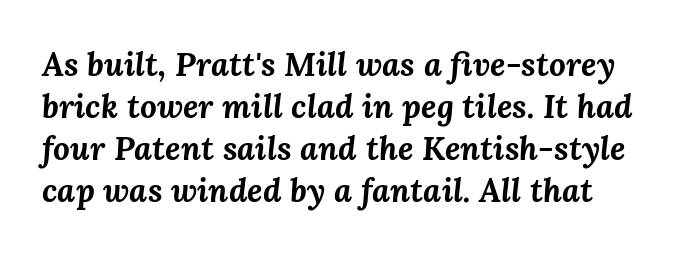
{"italic": "yes", "lean": "right", "slant_degrees": 3, "bold": "yes", "weight": "bold", "width": "normal", "stroke_contrast": "medium", "x_height": "medium", "monospaced": "no", "underline": "no", "line_spacing": "normal", "line_spacing_ratio": 1.27, "letter_spacing": "normal", "letter_spacing_em": 0.0, "glyph_px": 33}
